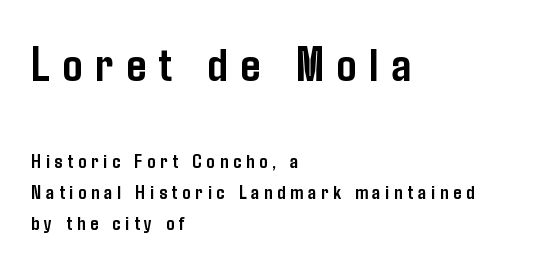
The image shows 50 px semibold, condensed sans-serif type, upright; set left-aligned, normal line spacing (1.55x), unusually wide letter spacing (+0.25 em), not underlined; the first (top) block is 2.5x larger; low stroke contrast and a medium x-height.
